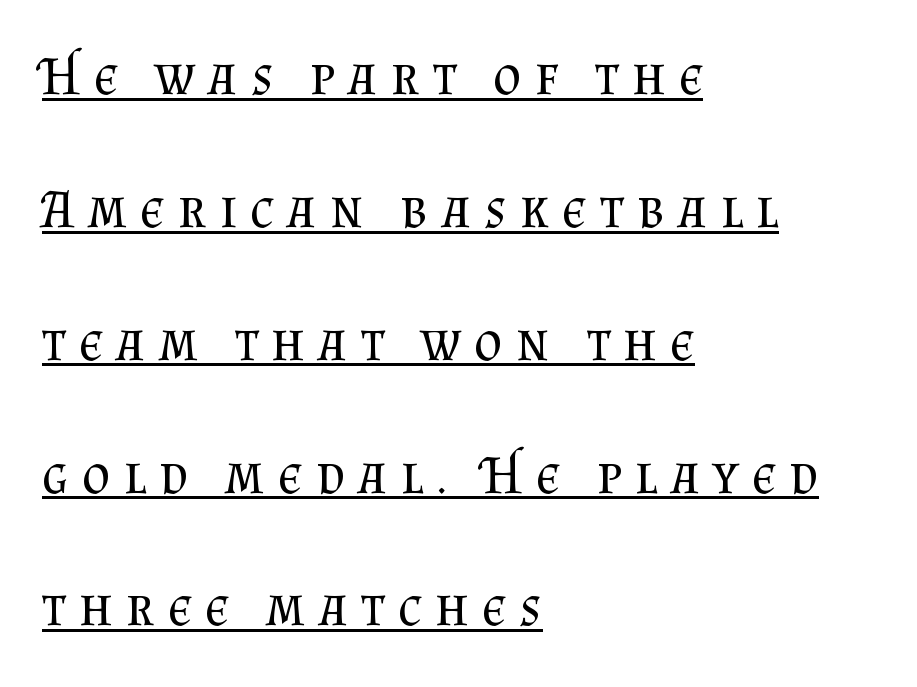
Serif or sans? Serif — the stroke terminals have little feet. Inter-character spacing is expanded well beyond the font's built-in metrics. A great deal of white space separates one row of letters from the next. Caption: face not bold, strokes unweighted. A typesetter would call this proportional, since set widths differ per character.
